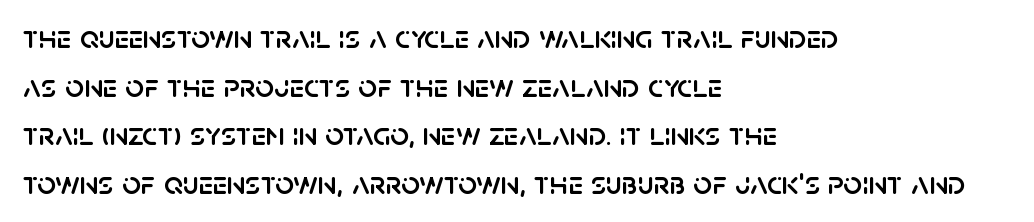
The image shows 33 px sans-serif type, upright; set left-aligned, normal line spacing (1.47x), normal letter spacing, not underlined; low stroke contrast and a large x-height.
